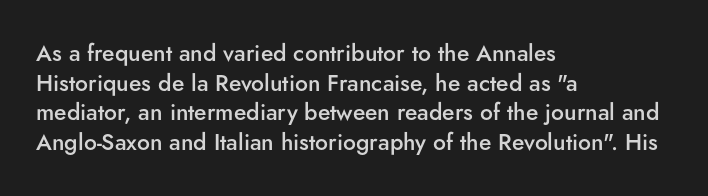
The image shows 23 px text type, upright; set left-aligned, normal line spacing (1.29x), normal letter spacing, not underlined.
